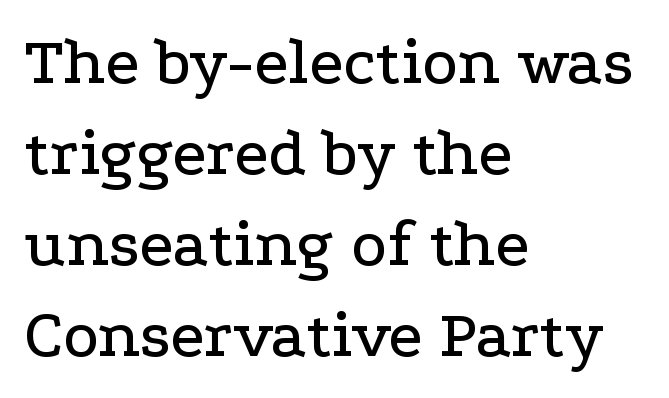
The image shows 68 px wide serif type, upright; set left-aligned, normal line spacing (1.34x), normal letter spacing, not underlined; low stroke contrast and a medium x-height.
